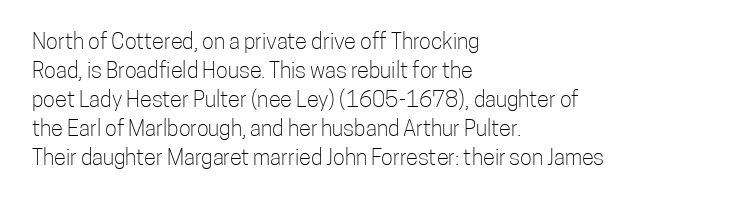
Q: Is the text bold? A: No.
Q: Is the text italic (slanted)? A: No, it is upright.
Q: Is the text underlined? A: No.
Q: How is the paragraph aligned? A: Left-aligned.
Q: Is the spacing between letters normal or unusually wide? A: Normal.
Q: Is the spacing between lines tight, normal or loose? A: Normal.
